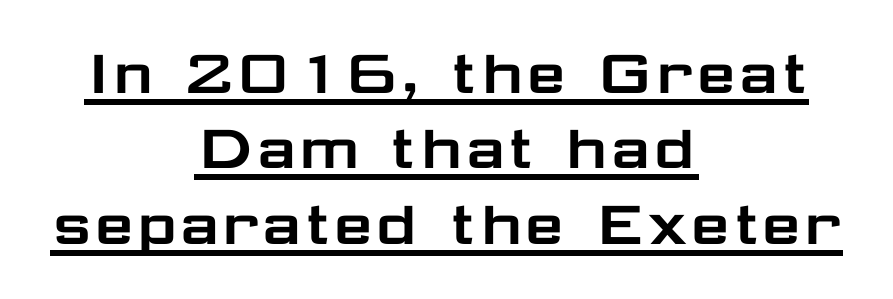
The image shows 71 px wide sans-serif type, upright; set centered, tight line spacing (1.06x), normal letter spacing, underlined; low stroke contrast and a medium x-height.
